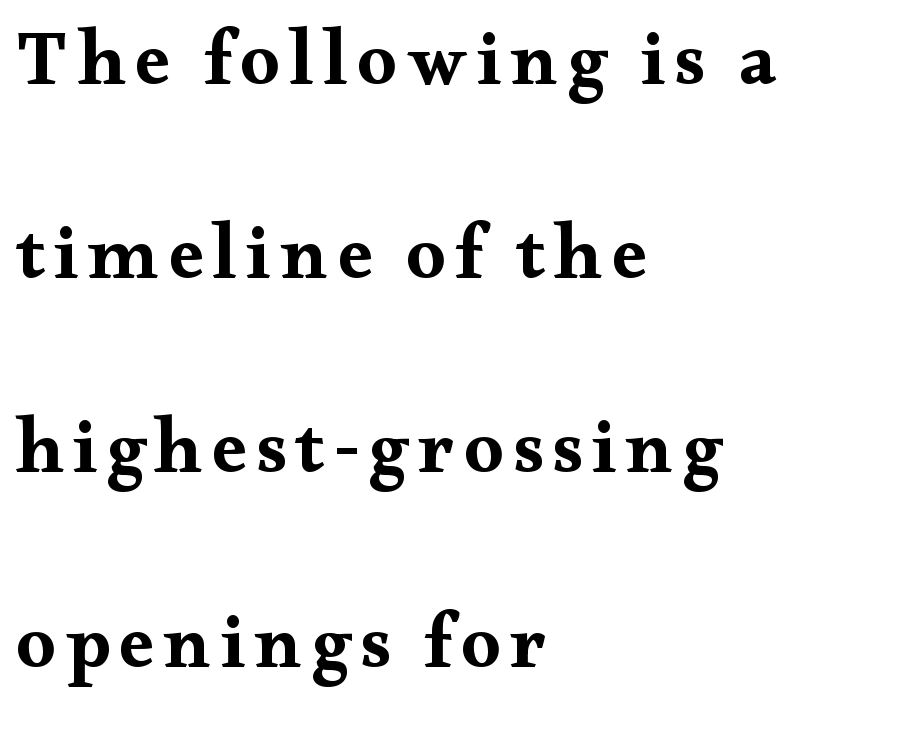
Q: Is the text bold? A: Yes.
Q: Is the text italic (slanted)? A: No, it is upright.
Q: Is the typeface a serif or a sans-serif typeface? A: Serif.
Q: Is the text underlined? A: No.
Q: How is the paragraph aligned? A: Left-aligned.
Q: Is the spacing between lines tight, normal or loose? A: Loose.
Q: Width (condensed, normal, or wide)? A: Wide.
Q: Stroke contrast? A: Medium.
Q: x-height? A: Small.
Q: Monospaced? A: No.
